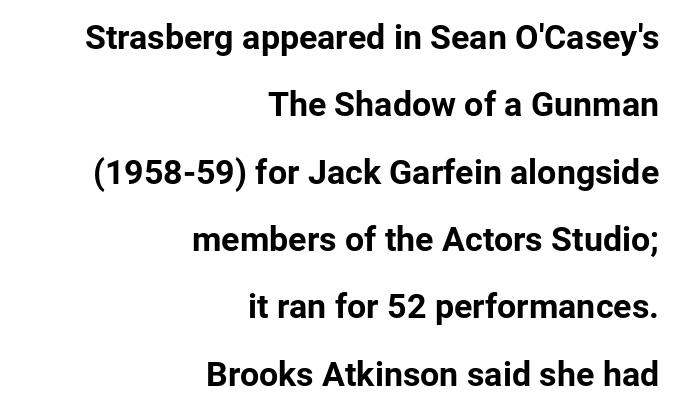
Q: Is the text bold? A: Yes.
Q: Is the text italic (slanted)? A: No, it is upright.
Q: Is the typeface a serif or a sans-serif typeface? A: Sans-serif.
Q: Is the text underlined? A: No.
Q: How is the paragraph aligned? A: Right-aligned.
Q: Is the spacing between letters normal or unusually wide? A: Normal.
Q: Is the spacing between lines tight, normal or loose? A: Loose.
Q: Width (condensed, normal, or wide)? A: Normal.
Q: Stroke contrast? A: Low.
Q: x-height? A: Medium.
Q: Monospaced? A: No.
